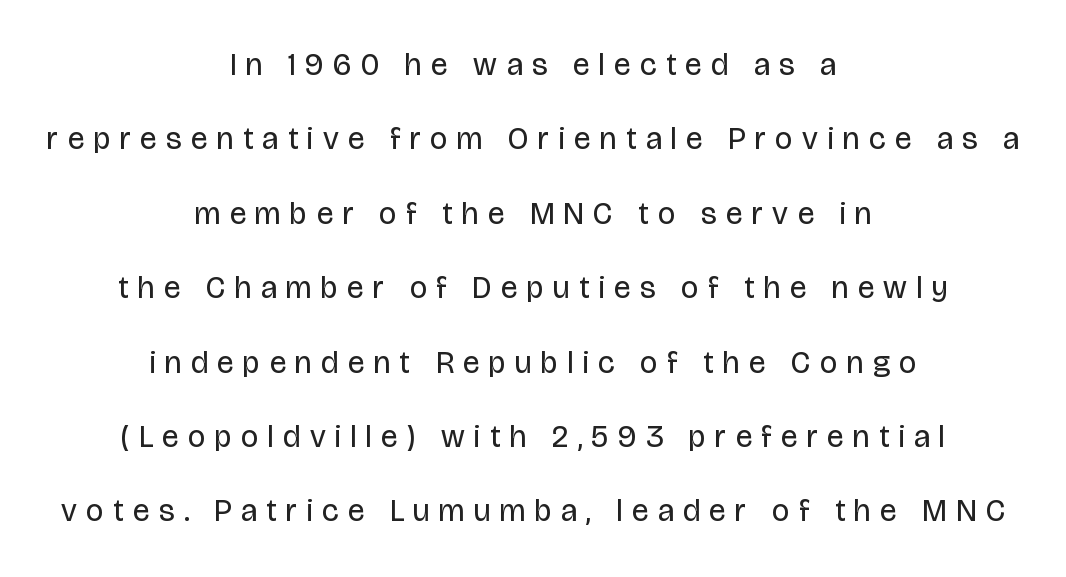
The block of text is sparse from top to bottom, with ample space between rows. The glyphs in this specimen are sans serif. Each letter keeps its own natural width here, so spacing adapts to shape. The typography opts for an upright posture over an oblique one. Caption: expanded tracking, letters set apart.
